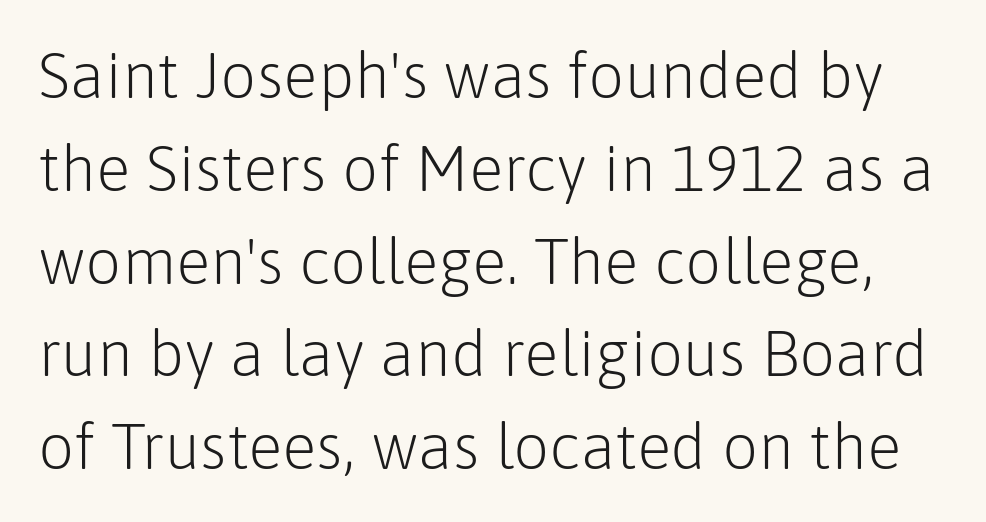
The image shows 64 px light sans-serif type, upright; set normal line spacing (1.45x), normal letter spacing, not underlined; low stroke contrast and a medium x-height.
